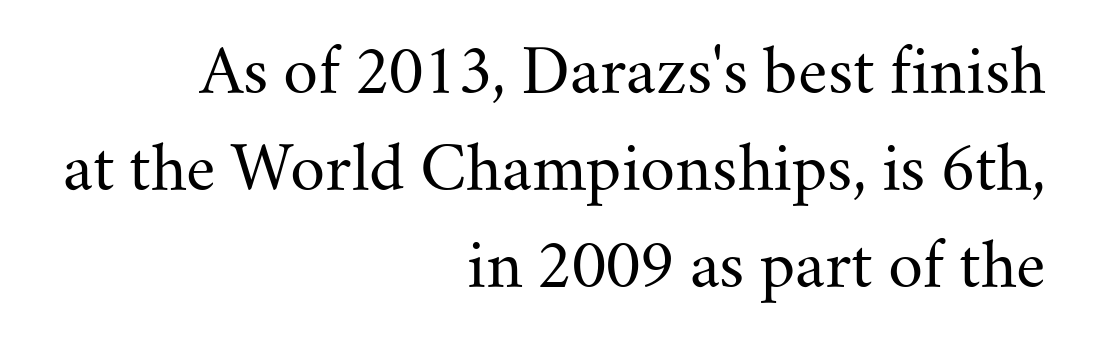
The image shows 61 px regular-weight serif type, upright; set right-aligned, normal line spacing (1.59x), normal letter spacing, not underlined; medium stroke contrast and a small x-height.
